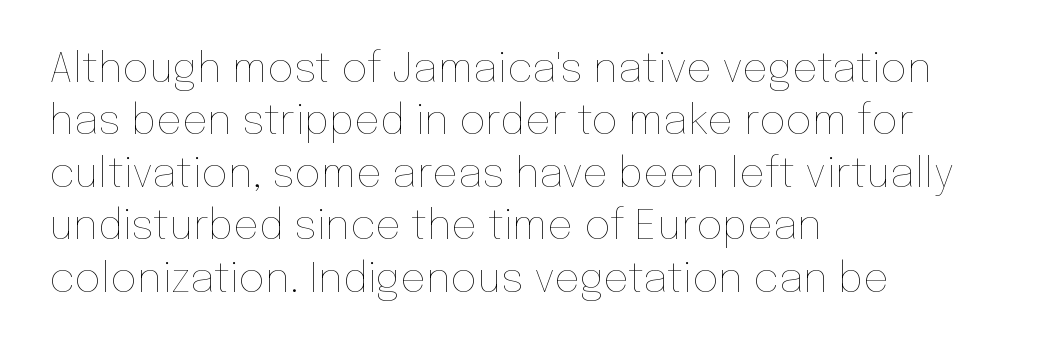
The image shows 41 px thin type, upright; set left-aligned, normal line spacing (1.28x), normal letter spacing, not underlined; low stroke contrast and a medium x-height.
